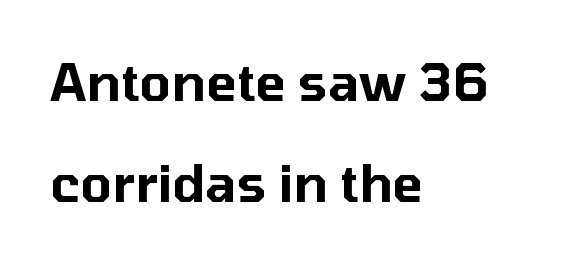
{"serif": "no", "italic": "no", "width": "normal", "stroke_contrast": "low", "x_height": "medium", "monospaced": "no", "underline": "no", "align": "left", "line_spacing": "loose", "line_spacing_ratio": 1.98, "letter_spacing": "normal", "letter_spacing_em": 0.0, "glyph_px": 51}
